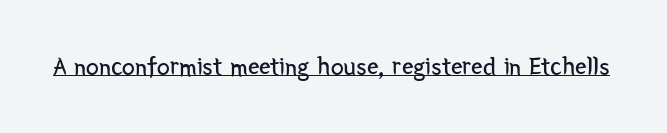
{"italic": "no", "bold": "no", "underline": "yes", "letter_spacing": "normal", "letter_spacing_em": 0.0, "glyph_px": 26}
